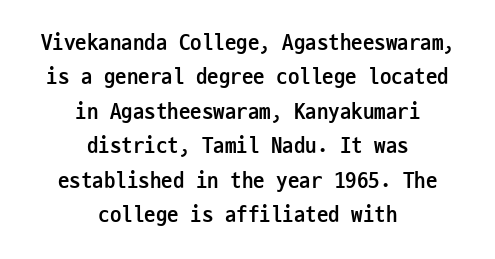
{"italic": "no", "bold": "yes", "underline": "no", "align": "center", "line_spacing": "normal", "line_spacing_ratio": 1.5, "letter_spacing": "normal", "letter_spacing_em": 0.0, "glyph_px": 23}
